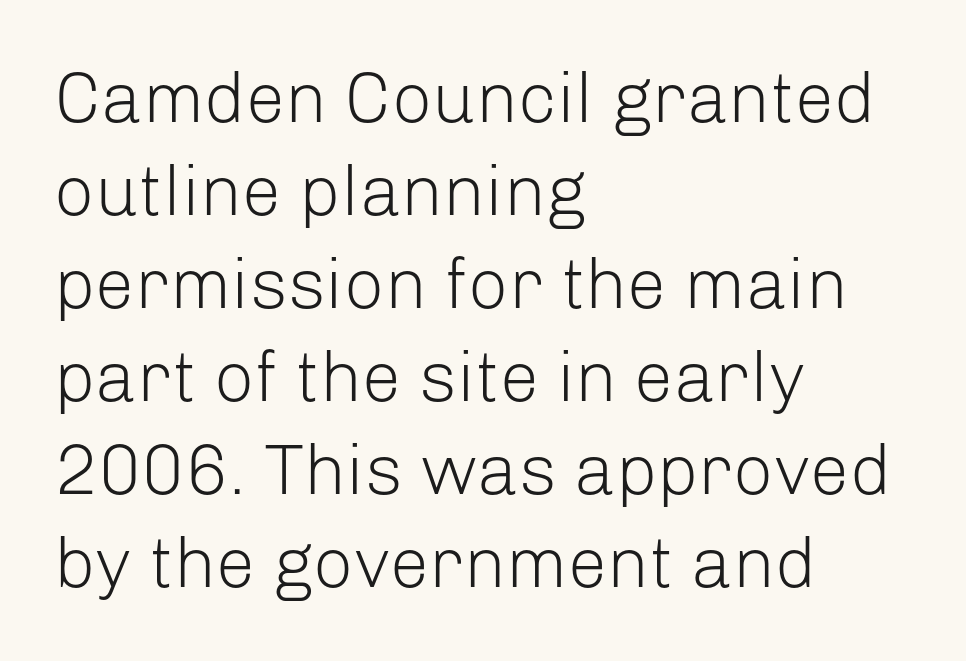
This is roman type, the default non-slanted kind. Words float on clear page, feet unadorned. Nothing heavy about these letters — not bold at all. Note the varied advance widths — an 'i' is clearly narrower than an 'm'. These lines are composed in type without serifs.
